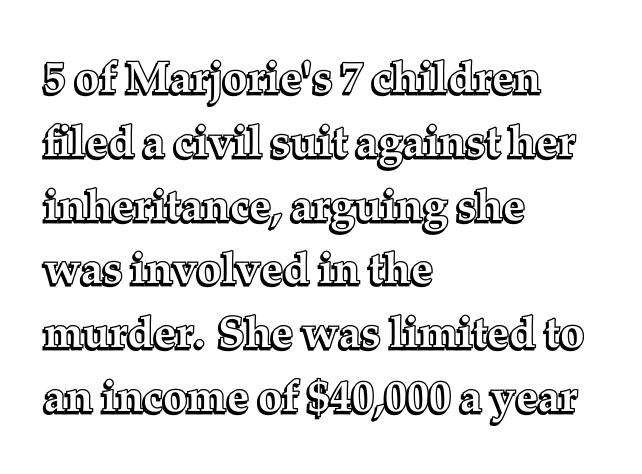
The compositor pushed each line to the left boundary. The space directly below the letters is spotless. The space between consecutive lines is moderate. The lettering holds an erect, upright posture throughout.
